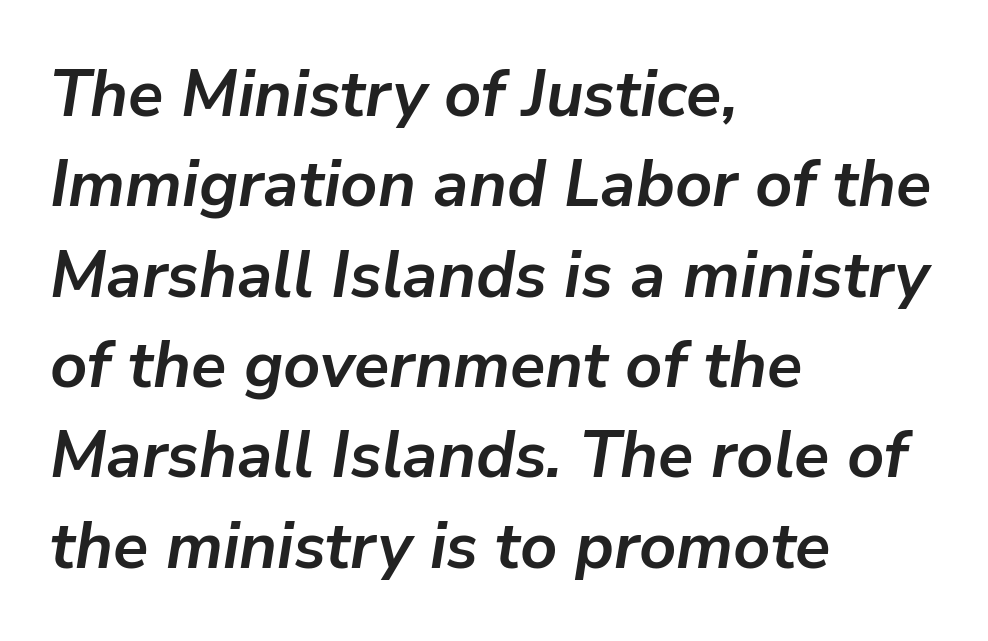
Q: Is the text bold? A: Yes.
Q: Is the text italic (slanted)? A: Yes, it leans right by about 9 degrees.
Q: Is the text underlined? A: No.
Q: How is the paragraph aligned? A: Left-aligned.
Q: Is the spacing between letters normal or unusually wide? A: Normal.
Q: Is the spacing between lines tight, normal or loose? A: Normal.
Q: Width (condensed, normal, or wide)? A: Normal.
Q: Stroke contrast? A: Low.
Q: x-height? A: Medium.
Q: Monospaced? A: No.
